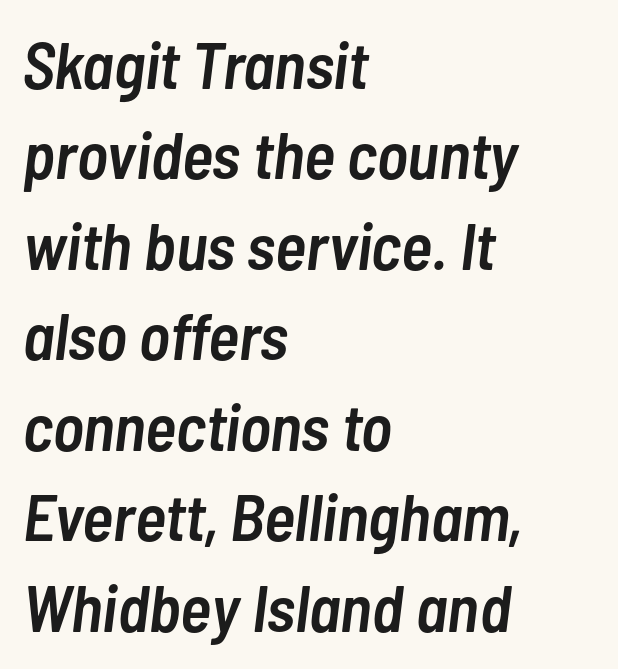
{"italic": "yes", "lean": "right", "slant_degrees": 7, "bold": "semi", "weight": "semibold", "width": "condensed", "stroke_contrast": "low", "x_height": "medium", "monospaced": "no", "underline": "no", "align": "left", "line_spacing": "normal", "line_spacing_ratio": 1.37, "letter_spacing": "normal", "letter_spacing_em": 0.0, "glyph_px": 66}
